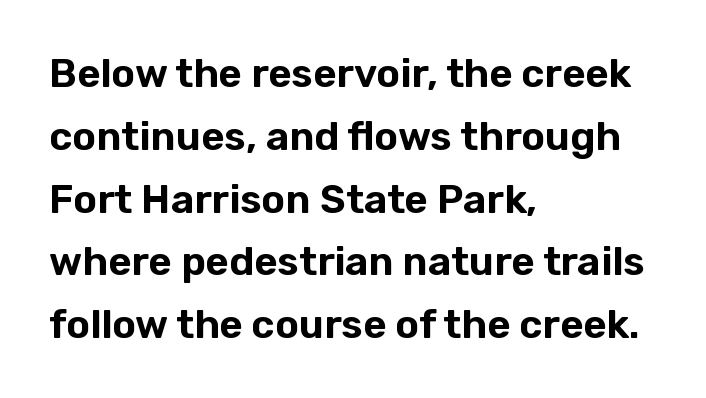
Varying glyph widths throughout — classic text-font behaviour. Compared with a centered layout, this one pins lines to the left instead. The horizontal fit of the characters is conventional and even. In terms of posture, this sample is upright. Quick note: interline space is typical.
